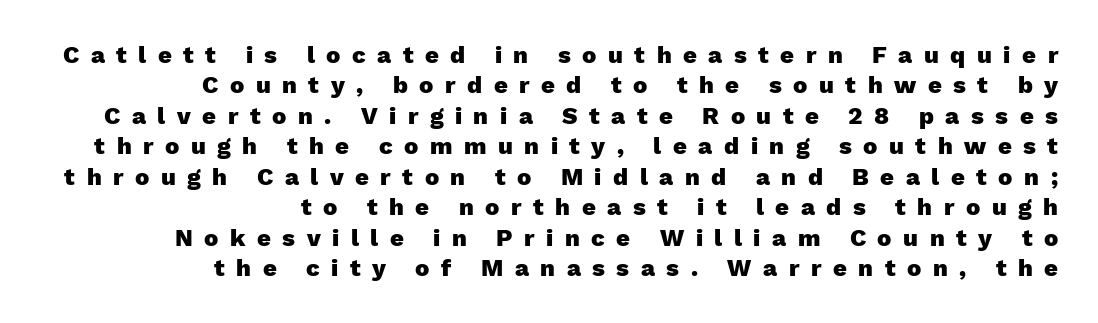
{"italic": "no", "bold": "yes", "underline": "no", "align": "right", "line_spacing": "normal", "line_spacing_ratio": 1.27, "letter_spacing": "wide", "letter_spacing_em": 0.48, "glyph_px": 24}
